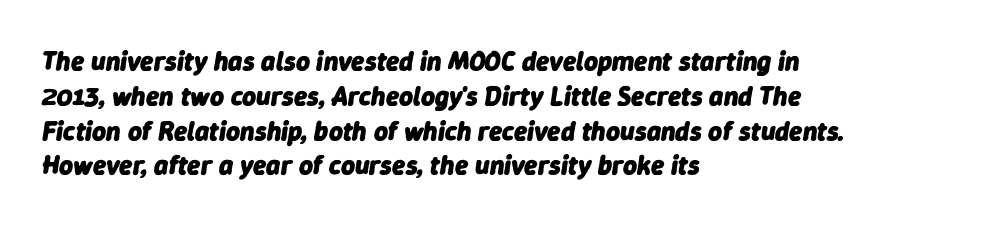
Rule under the text: the space is simply empty. The designer left line spacing at the default. Plenty of ink on the page — the face is bold. There's an unmistakable incline to the writing here. The compositor pushed each line to the left boundary.
